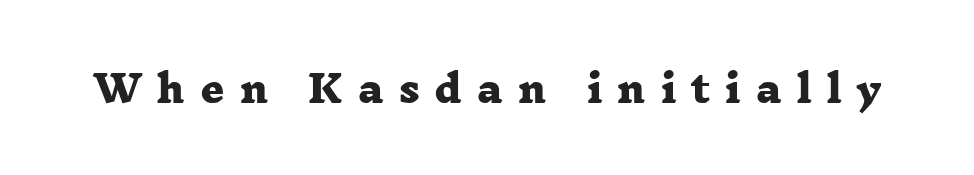
The image shows 37 px heavy, wide serif type; set unusually wide letter spacing (+0.41 em), not underlined; low stroke contrast and a medium x-height.
